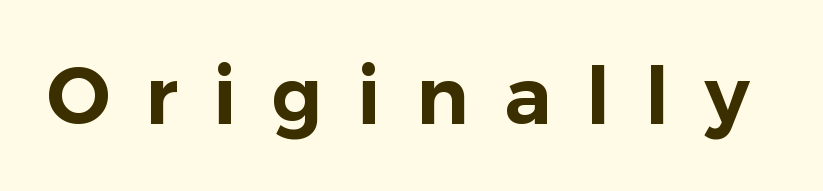
Are there feet on the stems? There aren't — it's a sans. Varying glyph widths throughout — classic text-font behaviour. A bare baseline throughout the passage. Tracking value appears strongly positive — letters spread wide. Posture: vertical.
